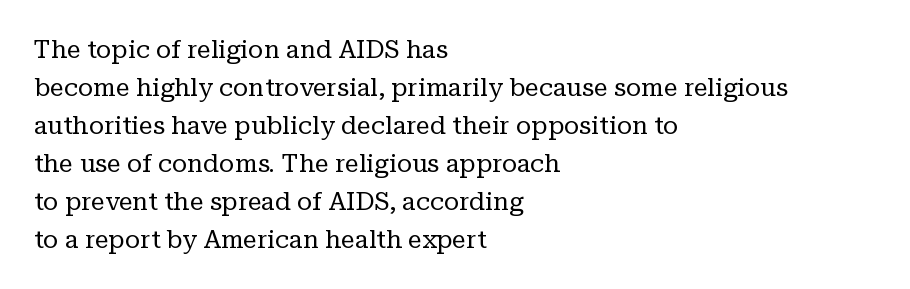
{"italic": "no", "bold": "no", "underline": "no", "align": "left", "line_spacing": "normal", "line_spacing_ratio": 1.52, "letter_spacing": "normal", "letter_spacing_em": 0.0, "glyph_px": 25}
